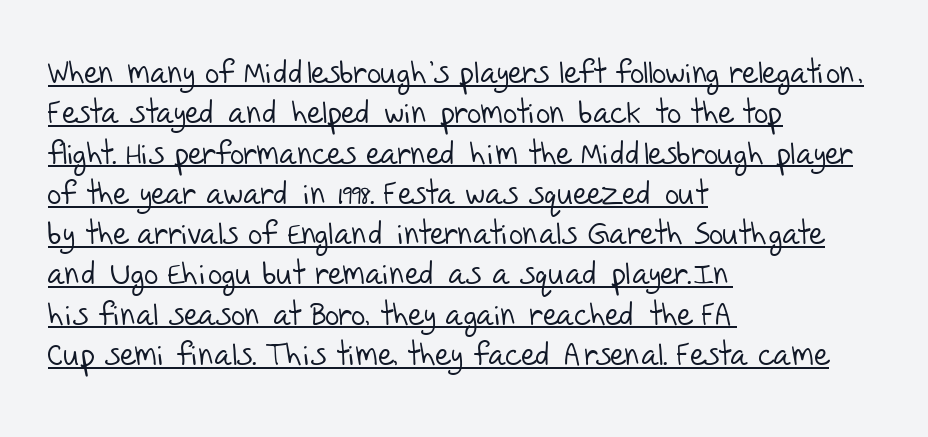
Q: Is the text bold? A: No.
Q: Is the typeface a serif or a sans-serif typeface? A: Sans-serif.
Q: Is the text underlined? A: Yes.
Q: How is the paragraph aligned? A: Left-aligned.
Q: Is the spacing between letters normal or unusually wide? A: Normal.
Q: Is the spacing between lines tight, normal or loose? A: Normal.
Q: Width (condensed, normal, or wide)? A: Normal.
Q: Stroke contrast? A: Low.
Q: x-height? A: Large.
Q: Monospaced? A: No.
